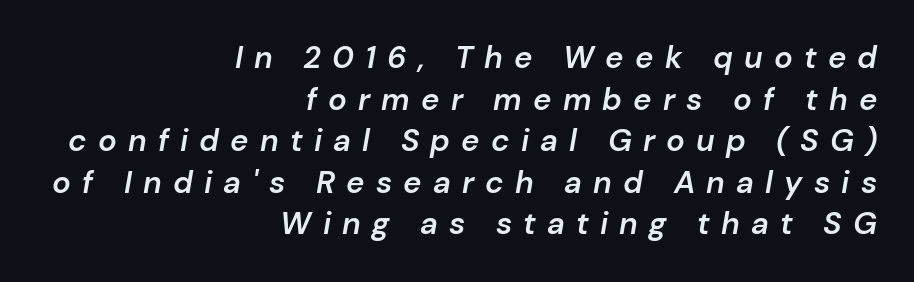
Q: Is the text bold? A: Semi-bold.
Q: Is the text italic (slanted)? A: Yes, it leans right by about 10 degrees.
Q: Is the text underlined? A: No.
Q: How is the paragraph aligned? A: Right-aligned.
Q: Is the spacing between letters normal or unusually wide? A: Unusually wide.
Q: Is the spacing between lines tight, normal or loose? A: Normal.
Q: Width (condensed, normal, or wide)? A: Normal.
Q: Stroke contrast? A: Low.
Q: x-height? A: Medium.
Q: Monospaced? A: No.
